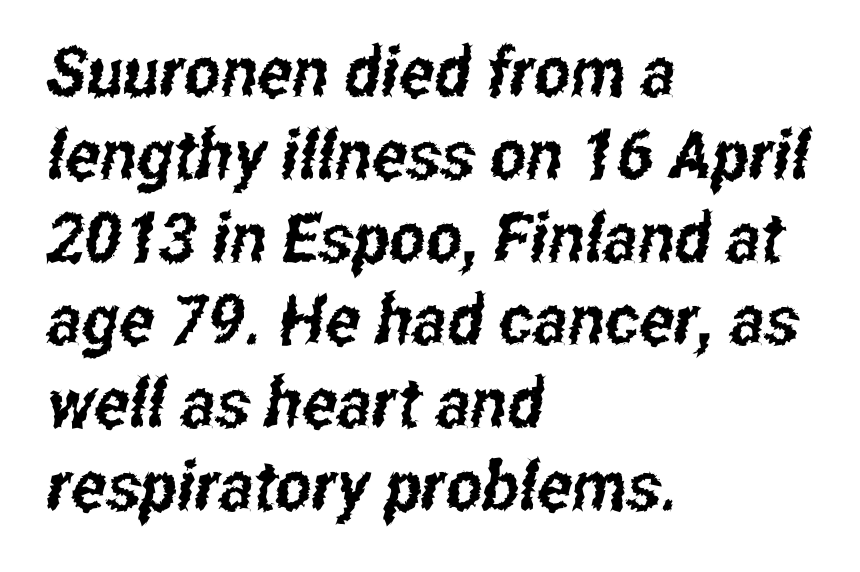
Q: Is the typeface a serif or a sans-serif typeface? A: Sans-serif.
Q: Is the text underlined? A: No.
Q: How is the paragraph aligned? A: Left-aligned.
Q: Is the spacing between letters normal or unusually wide? A: Normal.
Q: Width (condensed, normal, or wide)? A: Condensed.
Q: Stroke contrast? A: Low.
Q: x-height? A: Medium.
Q: Monospaced? A: No.
